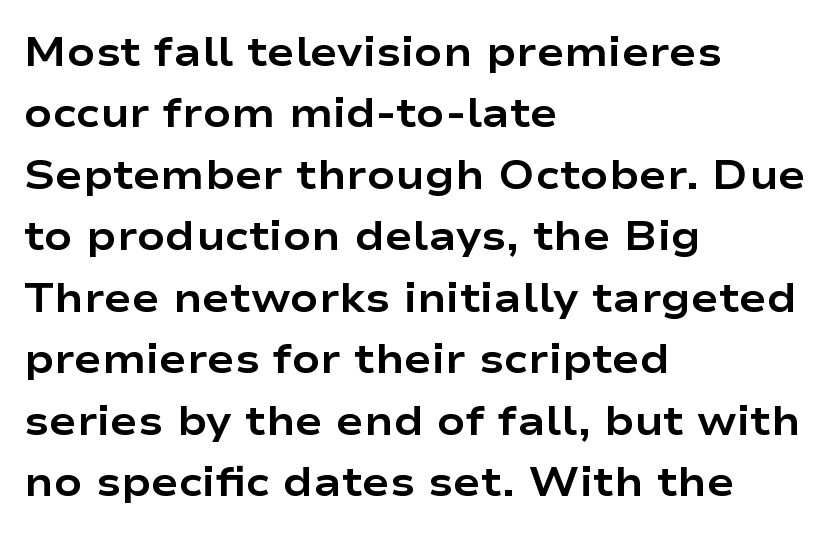
Is there much room between lines? A standard amount, neither cramped nor airy. The face used here has the dense, thick strokes of a bold. Compared with a centered layout, this one pins lines to the left instead. Bare-footed words on every line. The typeface chosen for these lines omits serifs.
